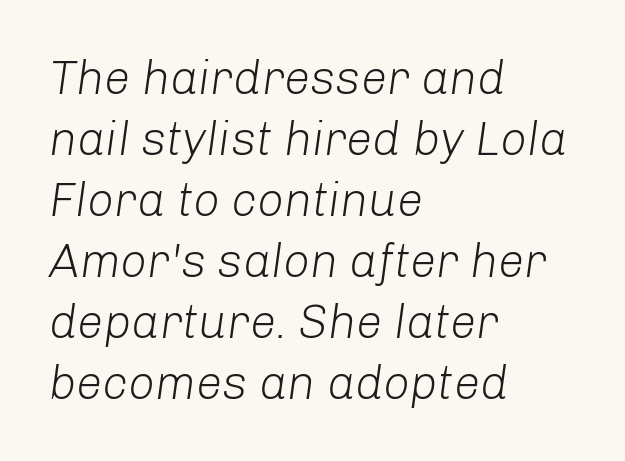
The rag falls on the right side of this text block. Baseline-to-baseline distance is the conventional proportion of letter height. Underline: absent. Think of a printed novel: that variable character pitch is what you see here. Stems here are at most as thick as an everyday book face. Each word holds together tightly as a unit, with standard inter-letter gaps.
